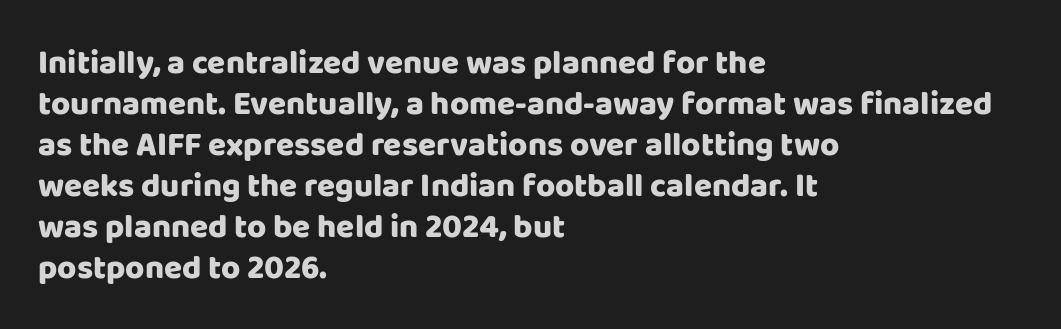
The tracking reads as untouched default to a designer's eye. The passage shown is not underscored anywhere. Leftover space on each line is placed entirely after the last word. Stroke terminals: plain, sans-serif. Every stem runs plumb, perpendicular to the baseline.
